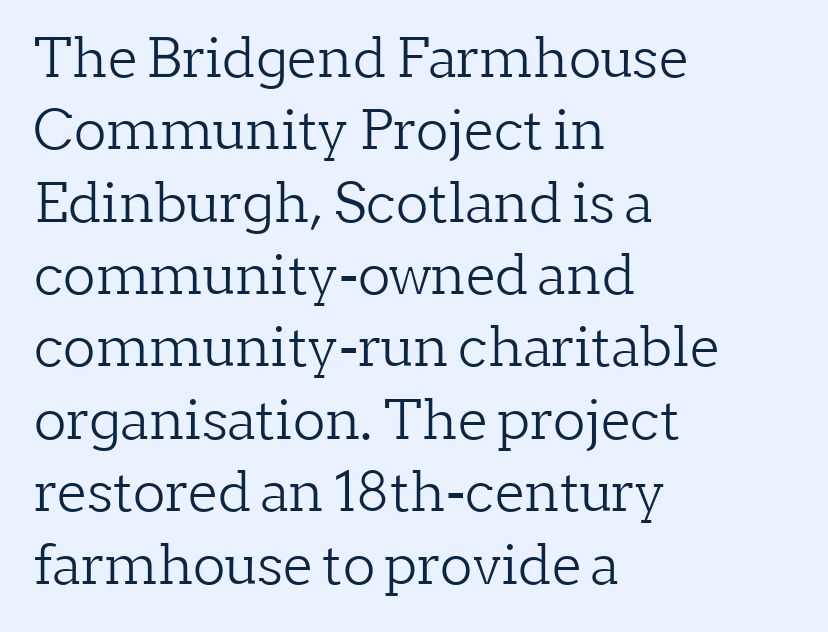
The image shows 54 px light serif type, upright; set left-aligned, normal line spacing (1.34x), normal letter spacing, not underlined; low stroke contrast and a medium x-height.
